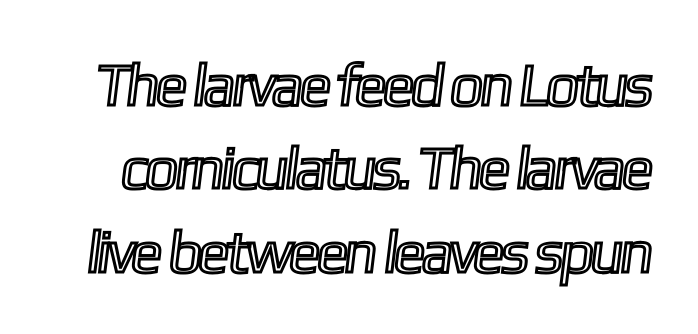
Q: Is the text underlined? A: No.
Q: Is the spacing between letters normal or unusually wide? A: Normal.
Q: Is the spacing between lines tight, normal or loose? A: Normal.
Q: Width (condensed, normal, or wide)? A: Condensed.
Q: x-height? A: Medium.
Q: Monospaced? A: No.
